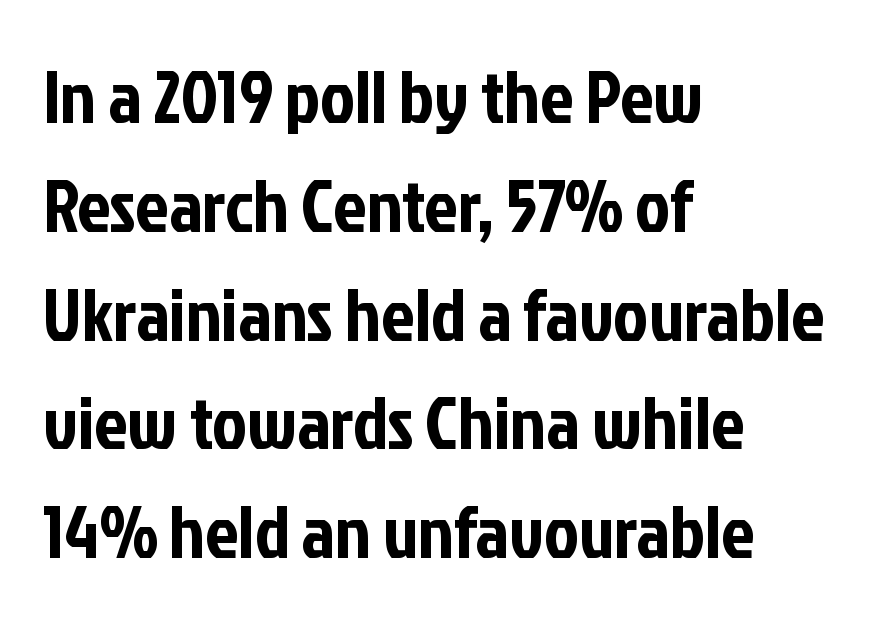
This rendering leaves character spacing at its baseline value. Each line starts at the same left margin while the right side varies. The letters carry no serifs — their stems end cleanly without finishing strokes. How would I describe the line gaps? Plain and ordinary. The rendering uses natural spacing where letterforms have individual widths.
